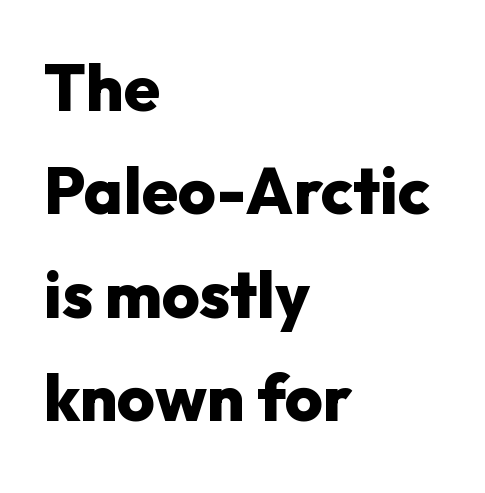
The image shows 65 px heavy sans-serif type, upright; set left-aligned, normal line spacing (1.59x), normal letter spacing, not underlined; low stroke contrast and a medium x-height.
